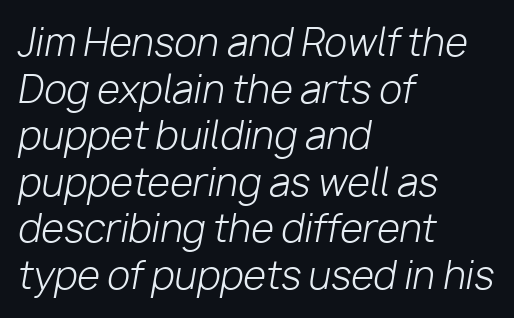
Any mark beneath the type? The region is blank. This reads as an unemphasized weight, regular at the heaviest. The compositor pushed each line to the left boundary. Spacing verdict: proportional, widths tailored to each character.
